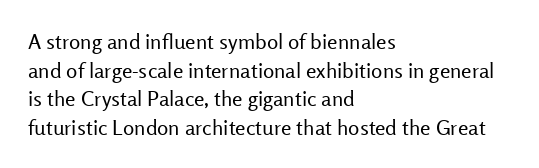
Line beginnings align vertically; line endings do not. Whoever set this chose a conventional vertical rhythm. Stroke mass is kept to a normal reading level or below. Nobody touched the tracking dial on this one.
